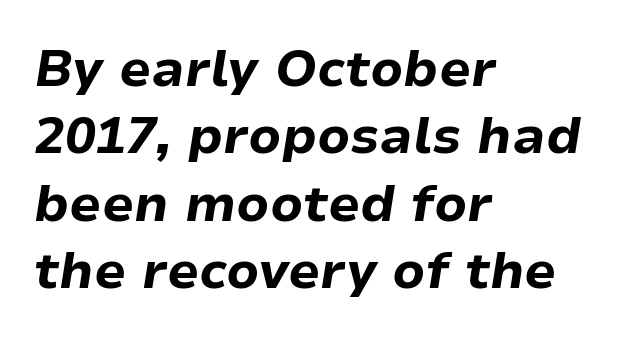
{"italic": "yes", "lean": "right", "slant_degrees": 9, "bold": "yes", "weight": "bold", "width": "normal", "stroke_contrast": "low", "x_height": "medium", "monospaced": "no", "underline": "no", "align": "left", "line_spacing": "normal", "line_spacing_ratio": 1.32, "letter_spacing": "normal", "letter_spacing_em": 0.0, "glyph_px": 51}
